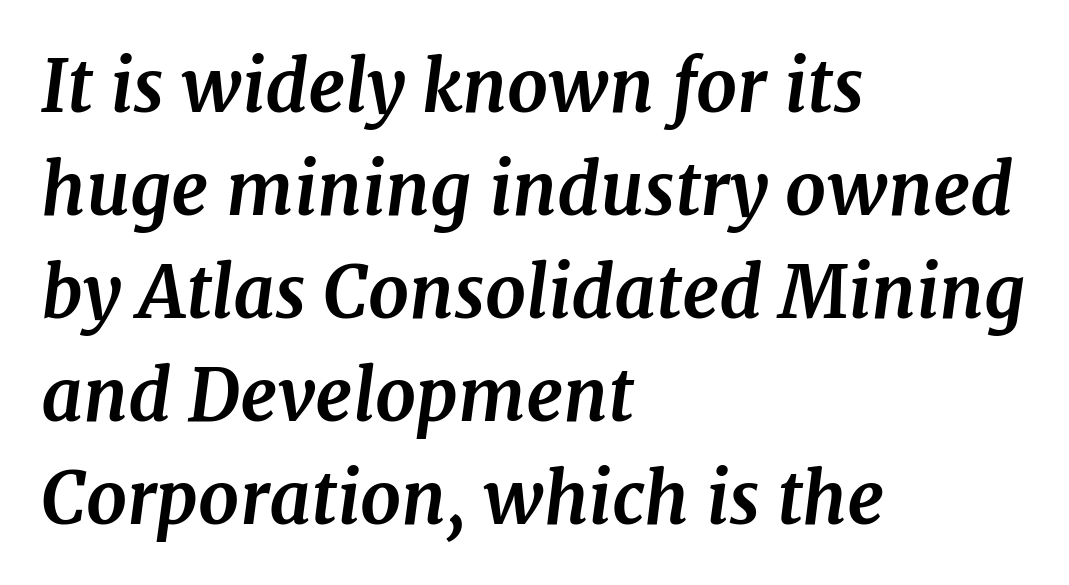
Q: Is the text bold? A: Yes.
Q: Is the text italic (slanted)? A: Yes, it leans right by about 7 degrees.
Q: Is the typeface a serif or a sans-serif typeface? A: Serif.
Q: Is the text underlined? A: No.
Q: How is the paragraph aligned? A: Left-aligned.
Q: Is the spacing between letters normal or unusually wide? A: Normal.
Q: Is the spacing between lines tight, normal or loose? A: Normal.
Q: Width (condensed, normal, or wide)? A: Normal.
Q: Stroke contrast? A: Medium.
Q: x-height? A: Medium.
Q: Monospaced? A: No.
